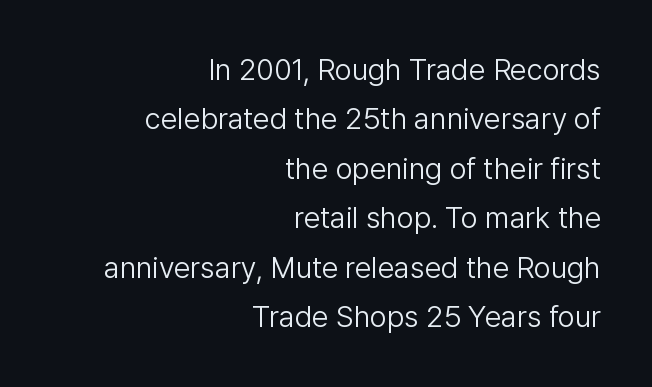
These lines keep a tight, regular rhythm from letter to letter. Is the stroke heavy? The answer is a plain regular-or-lighter. Regular leading. Posture: upright roman. The lines are quadded right. Is this a sans? Yes — the strokes have no serifs.
